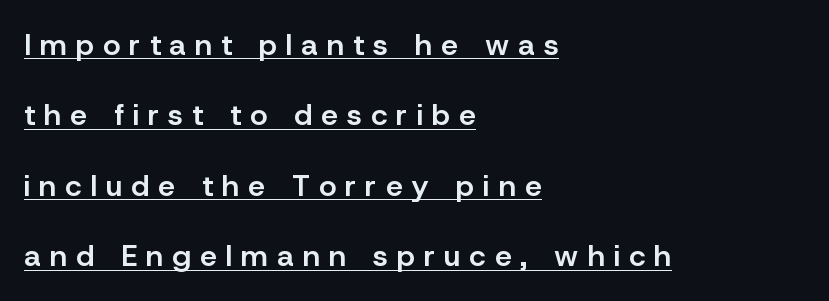
{"serif": "no", "italic": "no", "bold": "semi", "weight": "semibold", "width": "normal", "stroke_contrast": "low", "x_height": "medium", "monospaced": "no", "underline": "yes", "align": "left", "line_spacing": "loose", "line_spacing_ratio": 2.35, "letter_spacing": "wide", "letter_spacing_em": 0.3, "glyph_px": 30}
